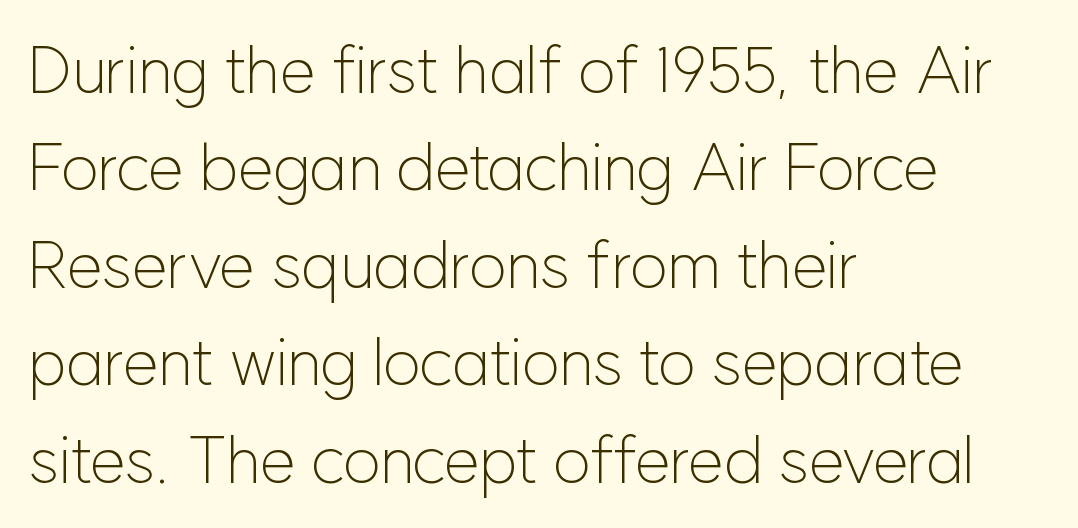
The face used here is proportionally spaced, like ordinary book or web type. Unmarked baselines from the first word to the last. Typeset ragged right — the left edge is the straight one. I'd call this a sans setting — the letters go barefoot. Weight: in the light-to-regular range. If you measured baseline to baseline, you'd find a middling distance.
